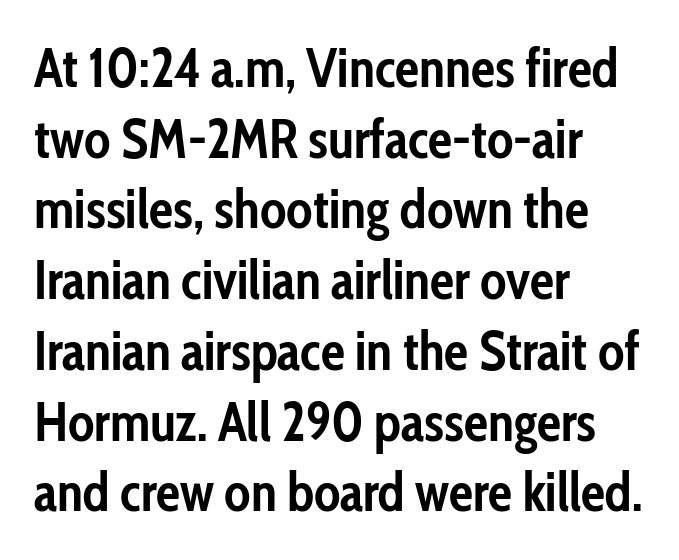
{"serif": "no", "italic": "no", "bold": "yes", "weight": "semibold", "width": "condensed", "stroke_contrast": "low", "x_height": "medium", "monospaced": "no", "underline": "no", "align": "left", "line_spacing": "normal", "line_spacing_ratio": 1.31, "letter_spacing": "normal", "letter_spacing_em": 0.0, "glyph_px": 54}
